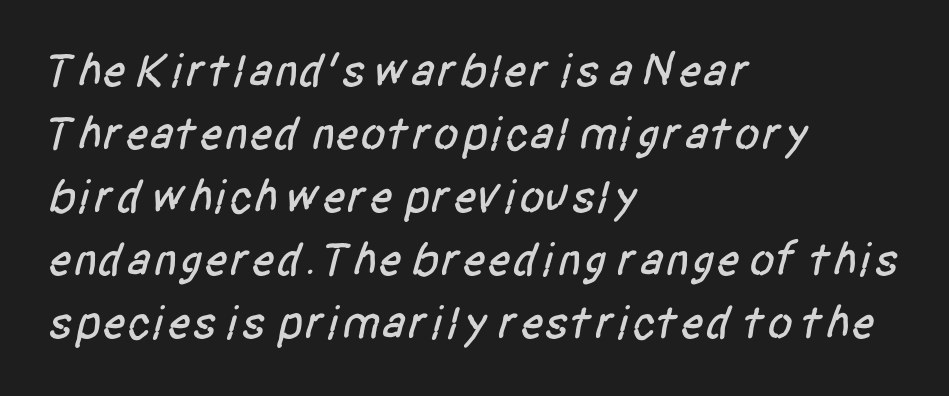
The image shows 47 px condensed sans-serif type; set left-aligned, normal line spacing (1.34x), normal letter spacing, not underlined; low stroke contrast and a large x-height.
